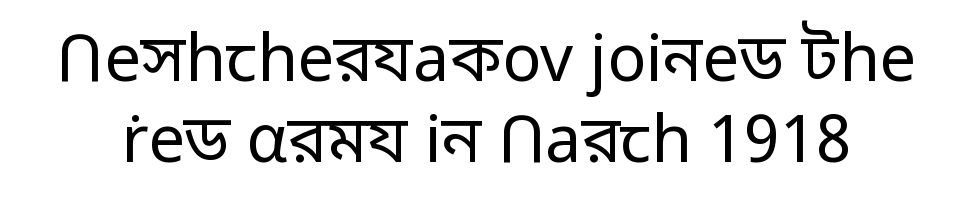
The image shows 65 px regular-weight sans-serif type, upright; set line spacing 1.24x, normal letter spacing, not underlined; low stroke contrast and a medium x-height.
